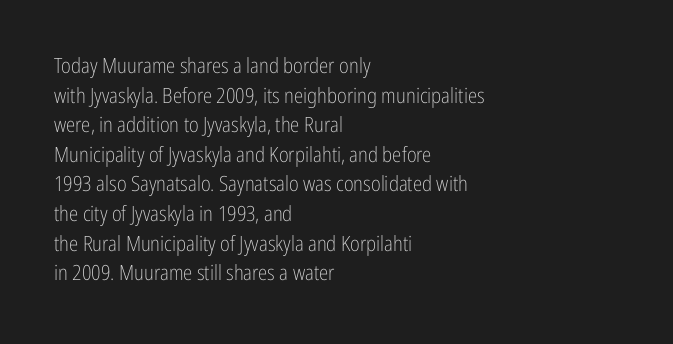
{"italic": "no", "bold": "no", "underline": "no", "align": "left", "line_spacing": "normal", "line_spacing_ratio": 1.41, "letter_spacing": "normal", "letter_spacing_em": 0.0, "glyph_px": 21}
